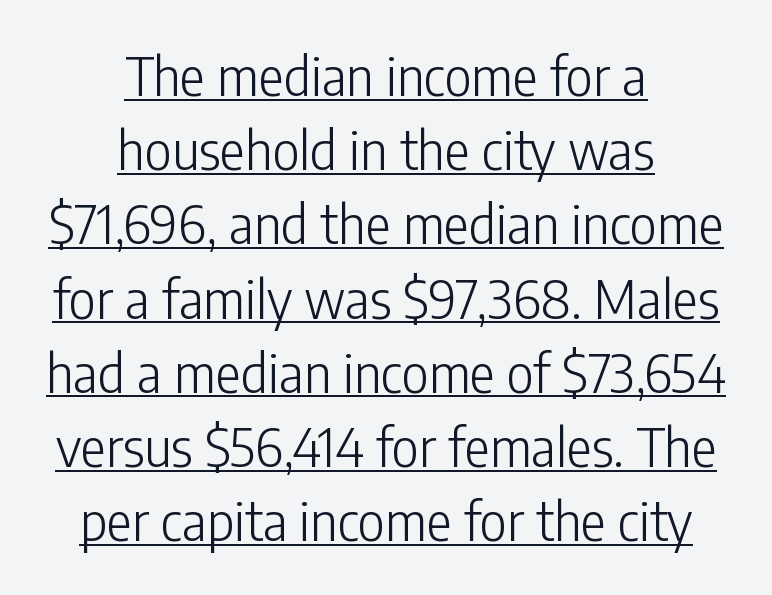
{"serif": "no", "italic": "no", "bold": "no", "weight": "light", "width": "condensed", "stroke_contrast": "low", "x_height": "medium", "monospaced": "no", "underline": "yes", "align": "center", "line_spacing": "normal", "line_spacing_ratio": 1.4, "letter_spacing": "normal", "letter_spacing_em": 0.0, "glyph_px": 53}
